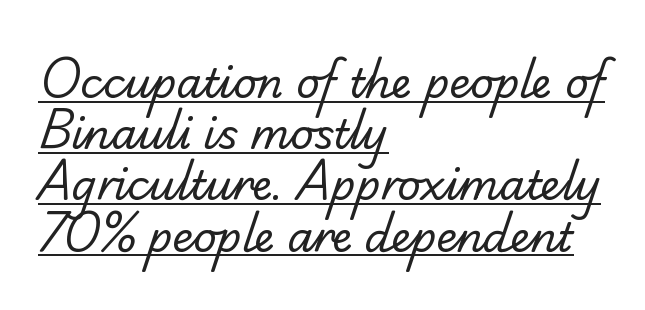
{"serif": "yes", "bold": "no", "weight": "regular", "width": "normal", "stroke_contrast": "low", "x_height": "small", "monospaced": "no", "underline": "yes", "align": "left", "line_spacing": "normal", "line_spacing_ratio": 1.25, "letter_spacing": "normal", "letter_spacing_em": 0.0, "glyph_px": 41}
